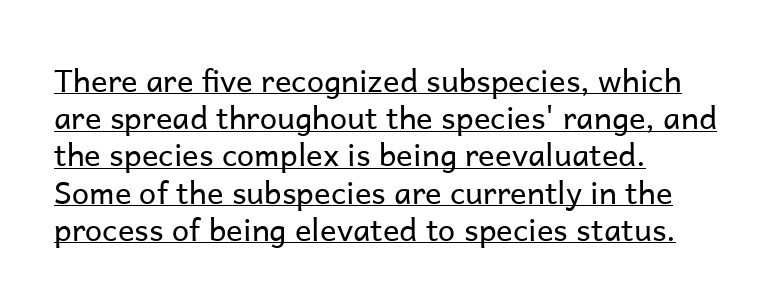
The weight tops out at a normal text grade. The glyphs are accompanied by a horizontal stroke just below them. Casual observation: everything's shoved over to the left. No extra tracking has been applied to these lines. Nothing sits at the stroke ends, so this counts as sans-serif. Varying glyph widths throughout — classic text-font behaviour.
